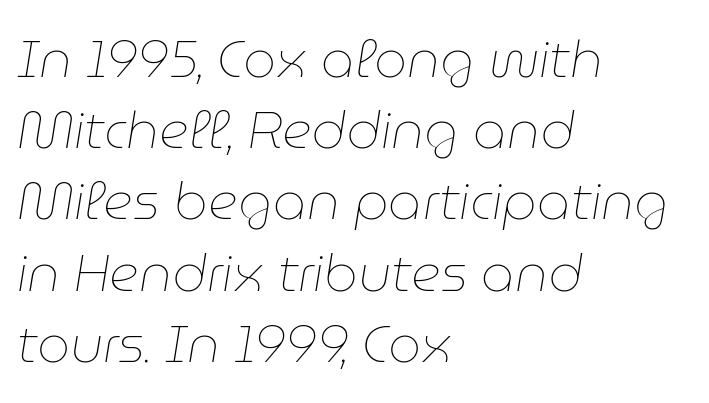
{"italic": "yes", "lean": "right", "slant_degrees": 9, "bold": "no", "weight": "thin", "width": "normal", "stroke_contrast": "low", "x_height": "medium", "monospaced": "no", "underline": "no", "align": "left", "line_spacing": "normal", "line_spacing_ratio": 1.37, "letter_spacing": "normal", "letter_spacing_em": 0.0, "glyph_px": 52}
